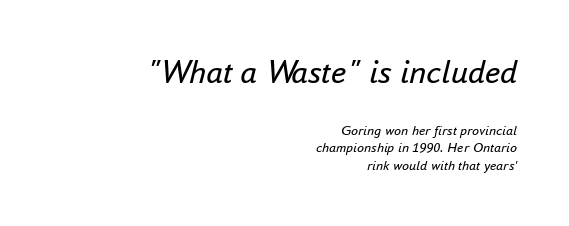
The image shows 34 px regular-weight type, italic (leaning right); set right-aligned, normal line spacing (1.25x), normal letter spacing, not underlined; the first (top) block is 2.43x larger; low stroke contrast and a small x-height.
